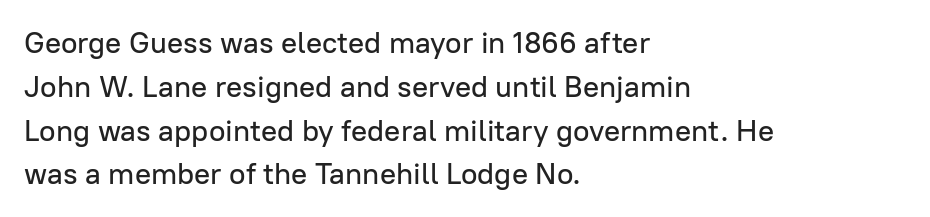
The letterforms sit shoulder to shoulder at normal distance. Is there any slant? The stems are plumb. Each row of text sits above clean, open space. Does the copy run flush right? No — it runs flush left. Regarding leading, the lines here are spaced in the standard way.
